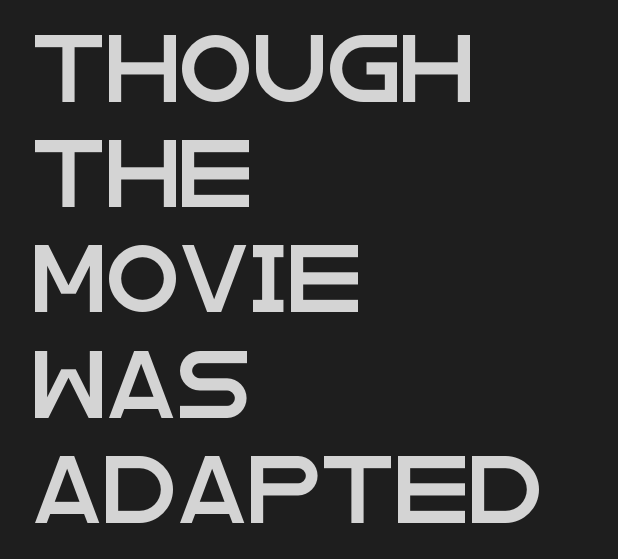
{"serif": "no", "italic": "no", "width": "wide", "stroke_contrast": "low", "x_height": "large", "monospaced": "no", "underline": "no", "align": "left", "line_spacing": "normal", "line_spacing_ratio": 1.57, "letter_spacing": "normal", "letter_spacing_em": 0.0, "glyph_px": 67}
